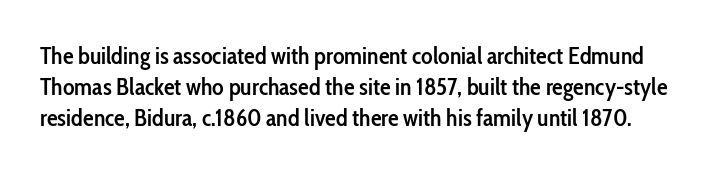
{"italic": "no", "bold": "semi", "underline": "no", "line_spacing": "normal", "line_spacing_ratio": 1.3, "letter_spacing": "normal", "letter_spacing_em": 0.0, "glyph_px": 24}
